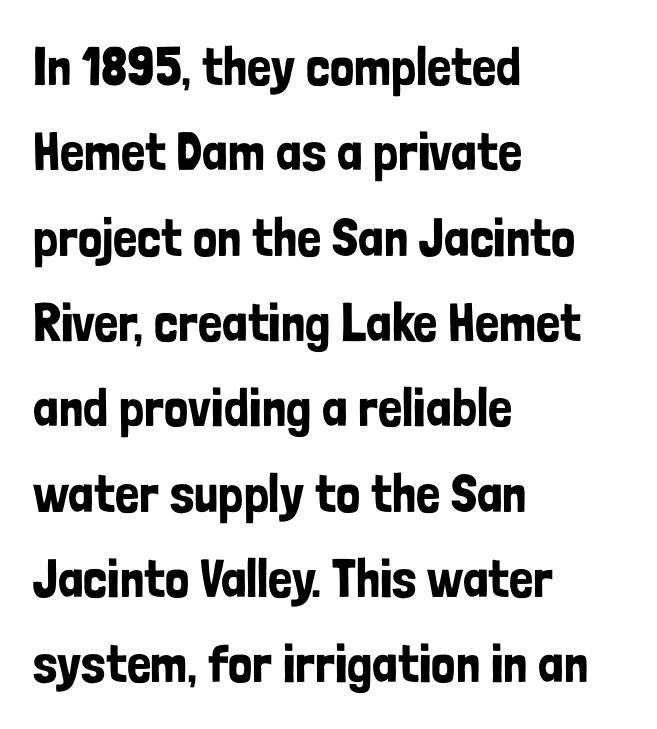
Q: Is the text italic (slanted)? A: No, it is upright.
Q: Is the typeface a serif or a sans-serif typeface? A: Sans-serif.
Q: Is the text underlined? A: No.
Q: How is the paragraph aligned? A: Left-aligned.
Q: Is the spacing between letters normal or unusually wide? A: Normal.
Q: Is the spacing between lines tight, normal or loose? A: Normal.
Q: Width (condensed, normal, or wide)? A: Condensed.
Q: Stroke contrast? A: Low.
Q: x-height? A: Medium.
Q: Monospaced? A: No.
